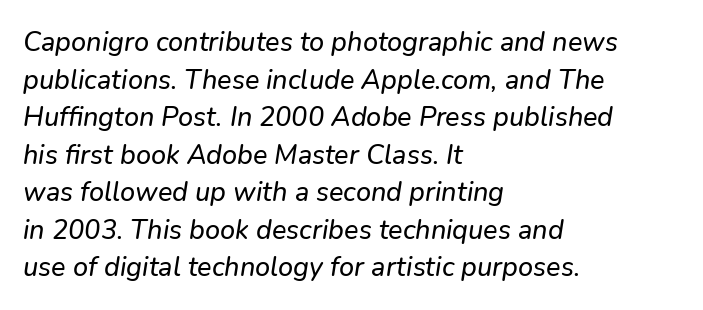
The image shows 27 px text type; set left-aligned, normal line spacing (1.39x), normal letter spacing, not underlined.
